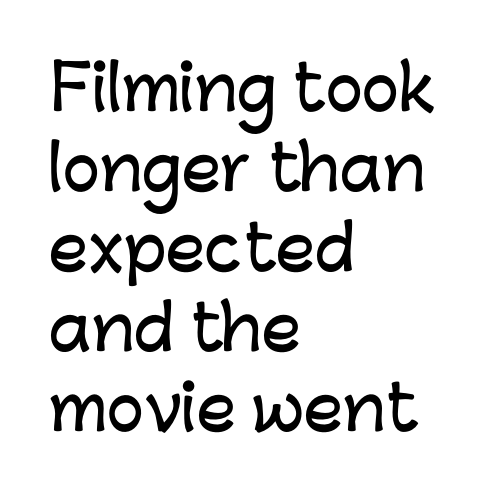
{"serif": "no", "italic": "no", "width": "normal", "stroke_contrast": "low", "x_height": "medium", "monospaced": "no", "underline": "no", "align": "left", "line_spacing": "normal", "line_spacing_ratio": 1.29, "letter_spacing": "normal", "letter_spacing_em": 0.0, "glyph_px": 62}
